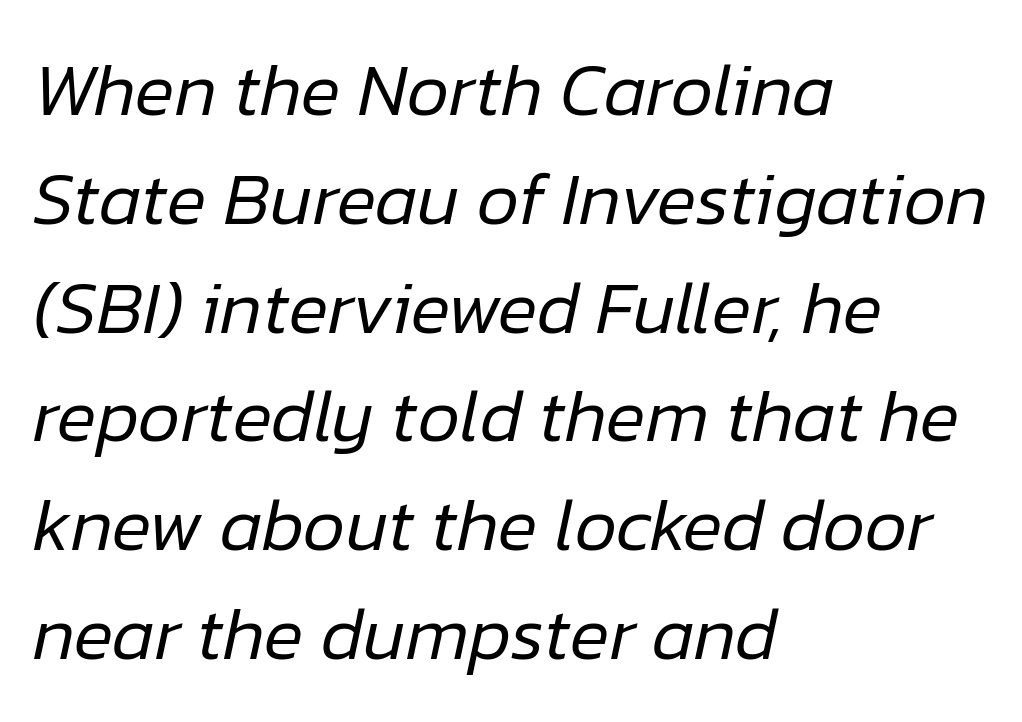
Q: Is the text bold? A: No.
Q: Is the text italic (slanted)? A: Yes, it leans right by about 12 degrees.
Q: Is the text underlined? A: No.
Q: How is the paragraph aligned? A: Left-aligned.
Q: Is the spacing between letters normal or unusually wide? A: Normal.
Q: Is the spacing between lines tight, normal or loose? A: Normal.
Q: Width (condensed, normal, or wide)? A: Normal.
Q: Stroke contrast? A: Low.
Q: x-height? A: Medium.
Q: Monospaced? A: No.
